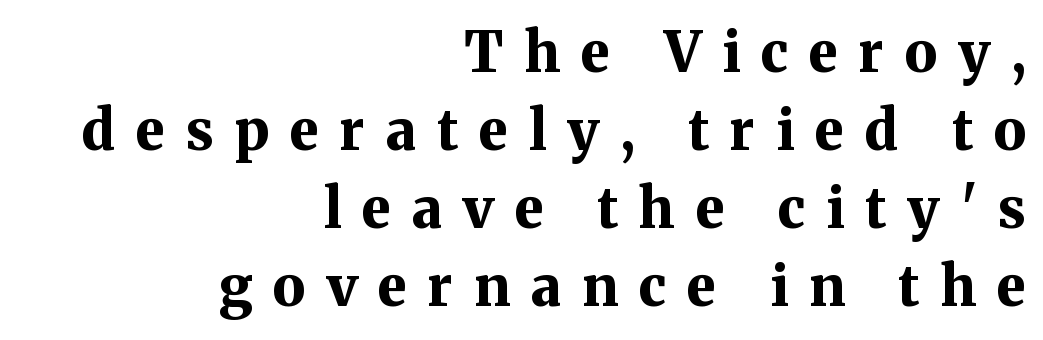
Q: Is the text bold? A: Yes.
Q: Is the text italic (slanted)? A: No, it is upright.
Q: Is the typeface a serif or a sans-serif typeface? A: Serif.
Q: Is the text underlined? A: No.
Q: How is the paragraph aligned? A: Right-aligned.
Q: Is the spacing between letters normal or unusually wide? A: Unusually wide.
Q: Is the spacing between lines tight, normal or loose? A: Normal.
Q: Width (condensed, normal, or wide)? A: Normal.
Q: Stroke contrast? A: Medium.
Q: x-height? A: Medium.
Q: Monospaced? A: No.
